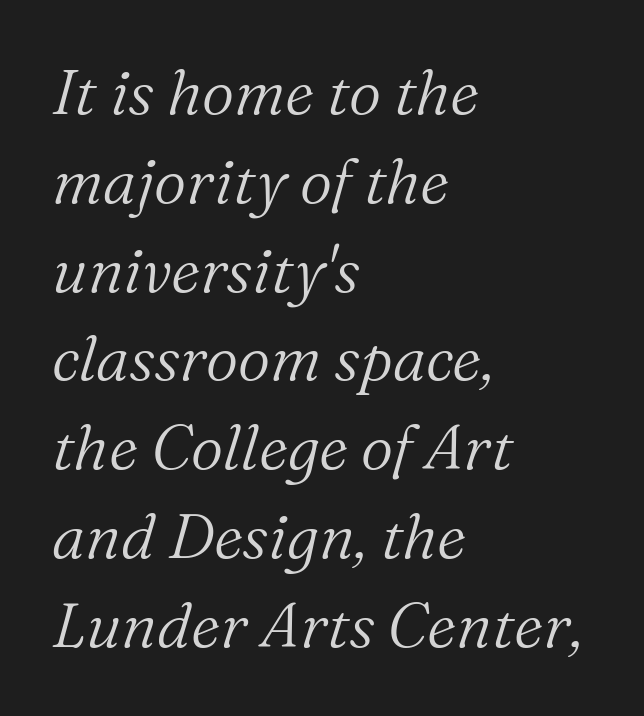
Type without underlining. Compared with typical body copy, the letter spacing here is the same. Designer's note — italics engaged. Each new line begins a customary step beneath the previous one. Classification — serif.
